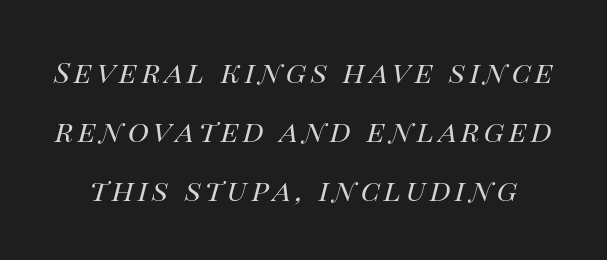
Q: Is the text bold? A: No.
Q: Is the text italic (slanted)? A: Yes, it leans right by about 14 degrees.
Q: Is the text underlined? A: No.
Q: Is the spacing between lines tight, normal or loose? A: Loose.
Q: Width (condensed, normal, or wide)? A: Normal.
Q: Stroke contrast? A: High.
Q: x-height? A: Large.
Q: Monospaced? A: No.
